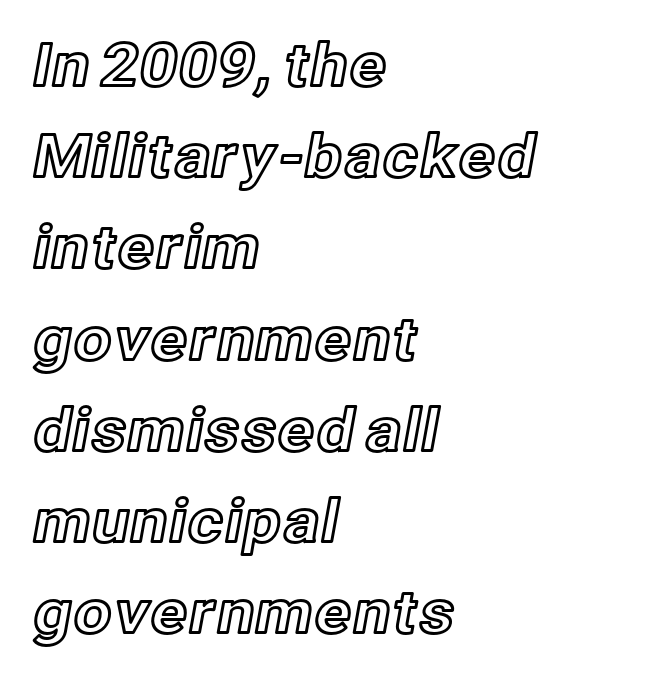
Q: Is the text italic (slanted)? A: Yes.
Q: Is the text underlined? A: No.
Q: How is the paragraph aligned? A: Left-aligned.
Q: Is the spacing between letters normal or unusually wide? A: Normal.
Q: Is the spacing between lines tight, normal or loose? A: Normal.
Q: Width (condensed, normal, or wide)? A: Normal.
Q: x-height? A: Medium.
Q: Monospaced? A: No.
